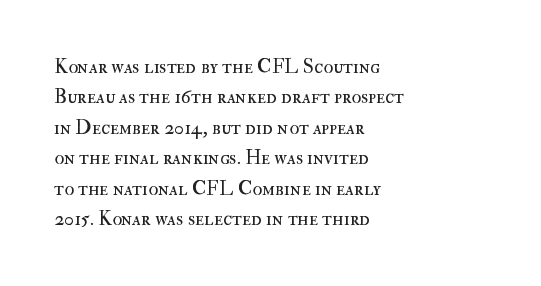
Q: Is the text bold? A: No.
Q: Is the text italic (slanted)? A: No, it is upright.
Q: Is the text underlined? A: No.
Q: How is the paragraph aligned? A: Left-aligned.
Q: Is the spacing between letters normal or unusually wide? A: Normal.
Q: Is the spacing between lines tight, normal or loose? A: Normal.
